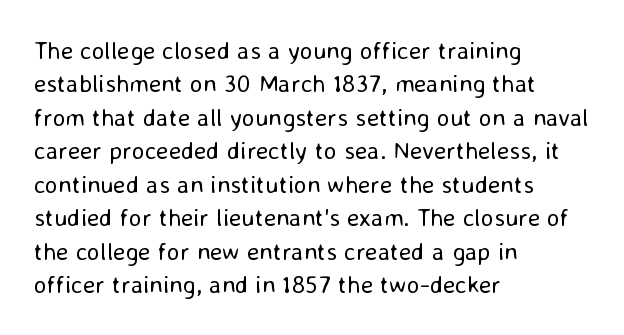
Notice how the stems are strictly vertical — no italics here. Clear beneath every line of the passage. Compared with typical paragraphs, the rows here are spaced about the same. The letters look calm and open, with moderate or lighter stems. Spacing between characters is what you'd get straight out of the box.
